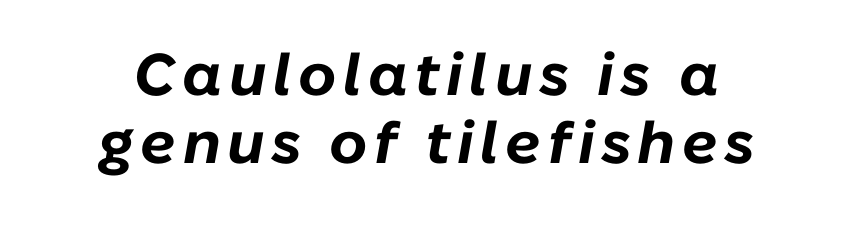
This sample has the flowing, uneven cadence of proportional lettering. Underline: absent. Designer's note — italics engaged. I'd describe the lettering as bold — thick and assertive.
